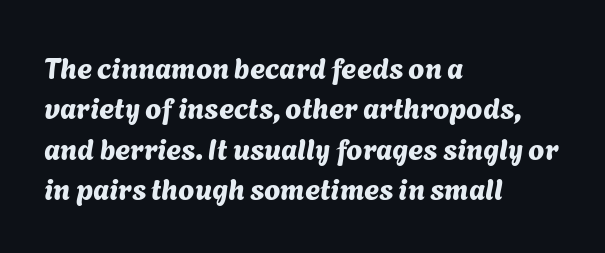
{"serif": "no", "width": "normal", "stroke_contrast": "medium", "x_height": "medium", "monospaced": "no", "underline": "no", "align": "left", "line_spacing": "normal", "line_spacing_ratio": 1.39, "letter_spacing": "normal", "letter_spacing_em": 0.0, "glyph_px": 29}
